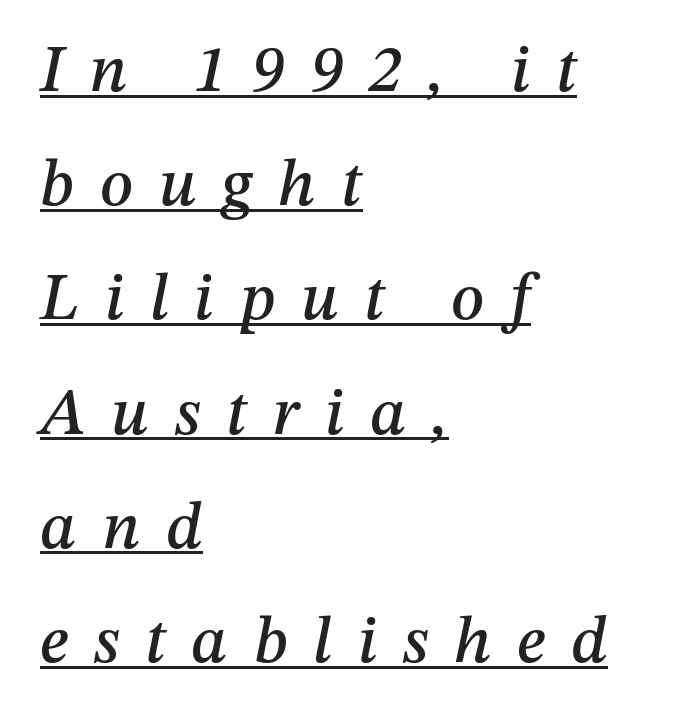
Q: Is the text italic (slanted)? A: Yes, it leans right by about 12 degrees.
Q: Is the text underlined? A: Yes.
Q: How is the paragraph aligned? A: Left-aligned.
Q: Is the spacing between letters normal or unusually wide? A: Unusually wide.
Q: Width (condensed, normal, or wide)? A: Normal.
Q: Stroke contrast? A: Medium.
Q: x-height? A: Medium.
Q: Monospaced? A: No.
